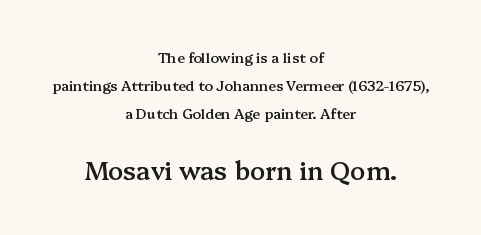
The image shows 25 px text type, upright; set centered, loose line spacing (2.01x), normal letter spacing, not underlined; the second (bottom) block is 1.79x larger.
